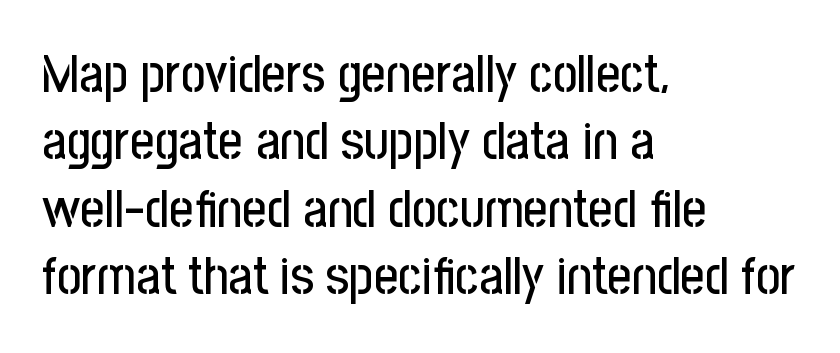
Italic? Not at all — the glyphs are vertical. A typesetter would call this proportional, since set widths differ per character. The letterforms sit shoulder to shoulder at normal distance. The typeface chosen for these lines omits serifs.
